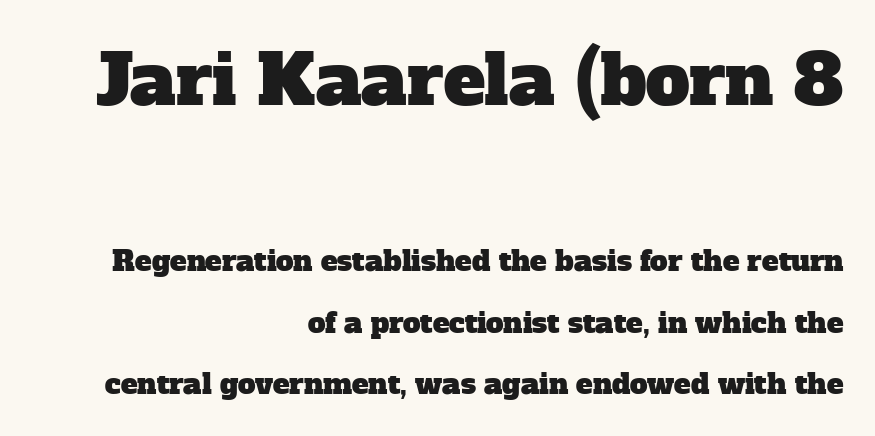
Which margin do the lines hug? The right one — the left edge is uneven. A clean baseline with only descenders dipping below it. You could fit nearly another row in the gap between these rows. This is serif lettering, the kind often seen in printed books.
